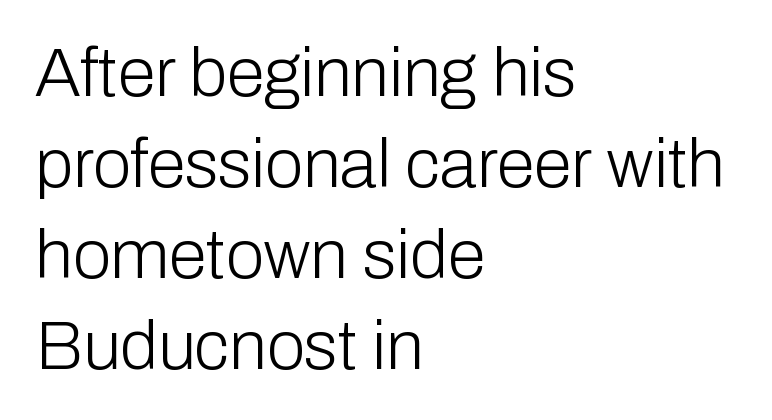
Q: Is the text bold? A: No.
Q: Is the text italic (slanted)? A: No, it is upright.
Q: Is the typeface a serif or a sans-serif typeface? A: Sans-serif.
Q: Is the text underlined? A: No.
Q: How is the paragraph aligned? A: Left-aligned.
Q: Is the spacing between letters normal or unusually wide? A: Normal.
Q: Is the spacing between lines tight, normal or loose? A: Normal.
Q: Width (condensed, normal, or wide)? A: Normal.
Q: Stroke contrast? A: Low.
Q: x-height? A: Medium.
Q: Monospaced? A: No.
